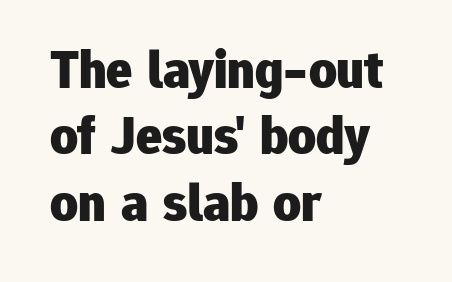
Leftover space on each line is placed entirely after the last word. The rendering keeps characters at their native spacing. The axis of the letterforms is exactly vertical. This sample has the flowing, uneven cadence of proportional lettering.
